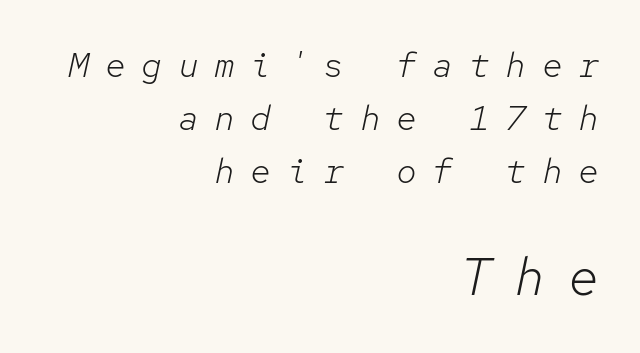
Q: Is the text bold? A: No.
Q: Is the text italic (slanted)? A: Yes, it leans right by about 12 degrees.
Q: Is the text underlined? A: No.
Q: How is the paragraph aligned? A: Right-aligned.
Q: Is the spacing between letters normal or unusually wide? A: Unusually wide.
Q: Is the spacing between lines tight, normal or loose? A: Normal.
Q: Which block of text is set in a larger size, the first (top) or the second (bottom)? A: The second (bottom) one.
Q: Width (condensed, normal, or wide)? A: Normal.
Q: Stroke contrast? A: Low.
Q: x-height? A: Medium.
Q: Monospaced? A: Yes.
